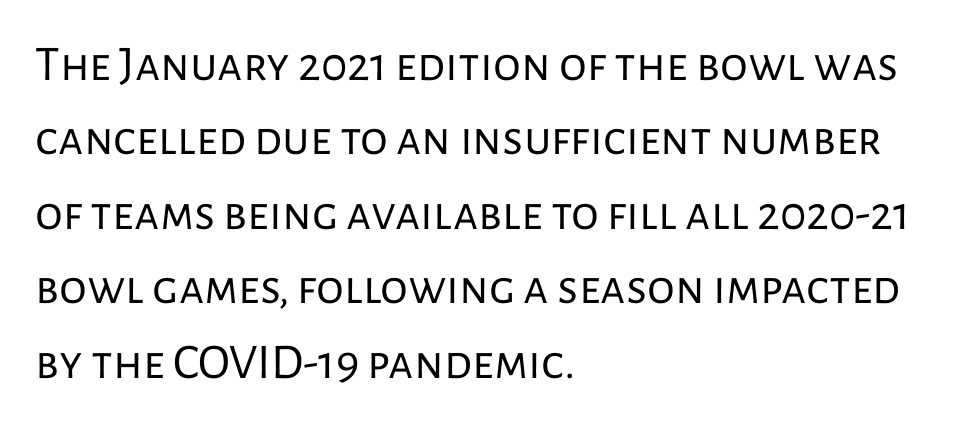
Q: Is the text bold? A: No.
Q: Is the text italic (slanted)? A: No, it is upright.
Q: Is the typeface a serif or a sans-serif typeface? A: Sans-serif.
Q: Is the text underlined? A: No.
Q: How is the paragraph aligned? A: Left-aligned.
Q: Is the spacing between letters normal or unusually wide? A: Normal.
Q: Is the spacing between lines tight, normal or loose? A: Normal.
Q: Width (condensed, normal, or wide)? A: Normal.
Q: Stroke contrast? A: Low.
Q: x-height? A: Medium.
Q: Monospaced? A: No.
